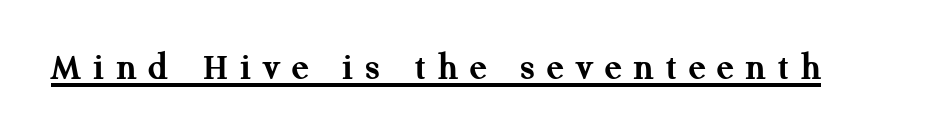
Q: Is the text bold? A: Yes.
Q: Is the text italic (slanted)? A: No, it is upright.
Q: Is the typeface a serif or a sans-serif typeface? A: Serif.
Q: Is the text underlined? A: Yes.
Q: Is the spacing between letters normal or unusually wide? A: Unusually wide.
Q: Width (condensed, normal, or wide)? A: Normal.
Q: Stroke contrast? A: Medium.
Q: x-height? A: Medium.
Q: Monospaced? A: No.
